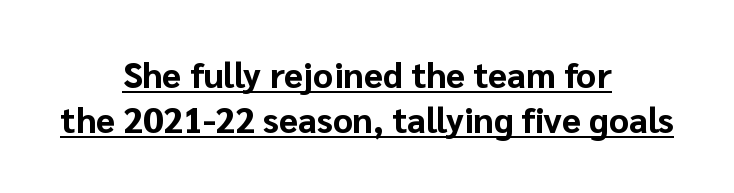
Are there feet on the stems? There aren't — it's a sans. This sample has the flowing, uneven cadence of proportional lettering. Nobody touched the tracking dial on this one. Has an underline been added? It has.
